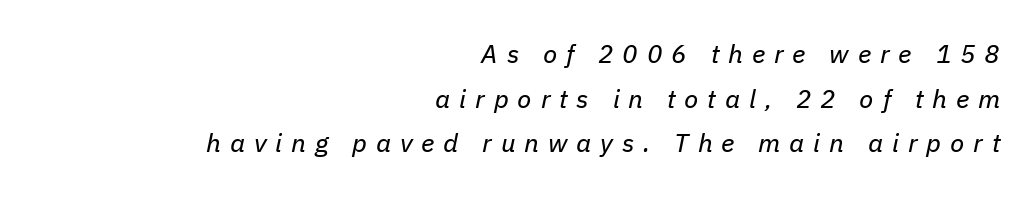
The gaps between neighbouring characters are conspicuously large. This is not heavy type; no bold has been used. Rendered with sloped, italic letterforms. Underlining? Definitely not there.
